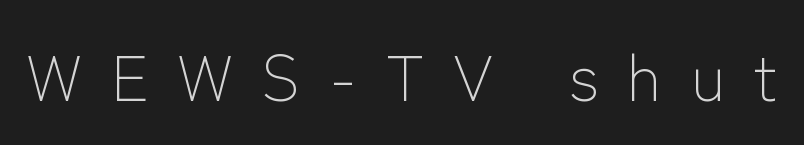
{"serif": "no", "italic": "no", "bold": "no", "weight": "light", "width": "normal", "stroke_contrast": "low", "x_height": "medium", "monospaced": "no", "underline": "no", "letter_spacing": "wide", "letter_spacing_em": 0.43, "glyph_px": 66}
